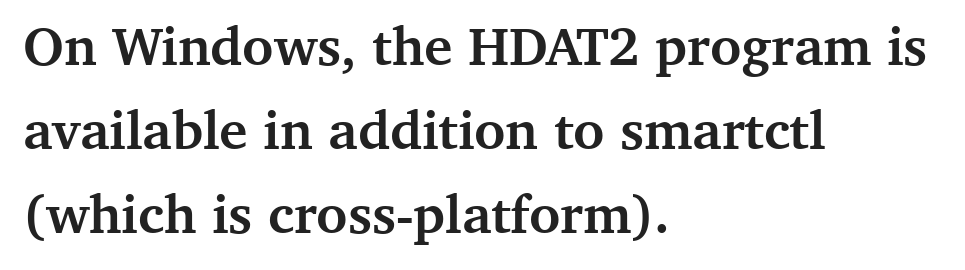
The image shows 54 px semibold serif type, upright; set left-aligned, normal line spacing (1.56x), normal letter spacing, not underlined; medium stroke contrast and a medium x-height.
